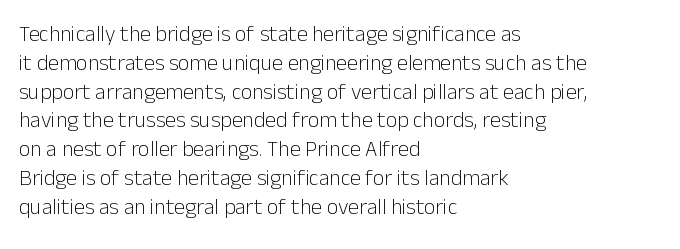
No extra ink here — the face is not bold. The ragged edge is on the right, which tells us the setting is flush left. Decoration check: the copy has no underline. Between one letter and the next there's only the usual sliver of space. No italicization has been applied; the sample stays upright. Successive baselines arrive at the customary interval.
